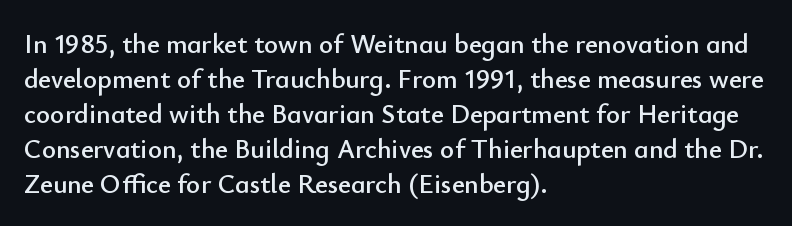
Q: Is the text italic (slanted)? A: No, it is upright.
Q: Is the text underlined? A: No.
Q: How is the paragraph aligned? A: Left-aligned.
Q: Is the spacing between letters normal or unusually wide? A: Normal.
Q: Is the spacing between lines tight, normal or loose? A: Normal.
